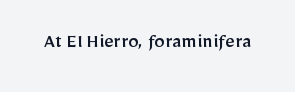
The image shows 21 px text type, upright; set normal letter spacing, not underlined.
